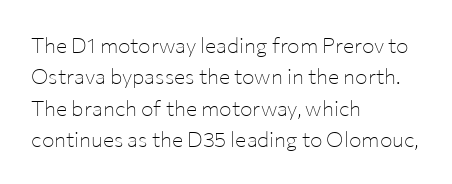
The image shows 21 px text type, upright; set left-aligned, normal line spacing (1.5x), normal letter spacing, not underlined.
